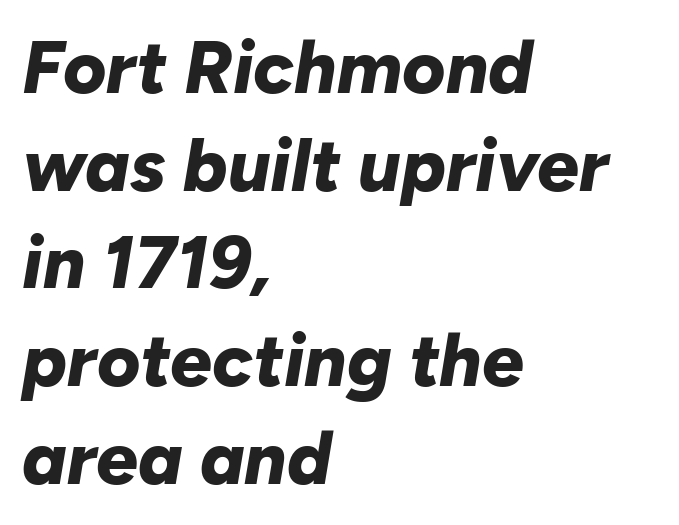
The image shows 74 px bold type, italic (leaning right); set left-aligned, normal line spacing (1.32x), normal letter spacing, not underlined; low stroke contrast and a medium x-height.
